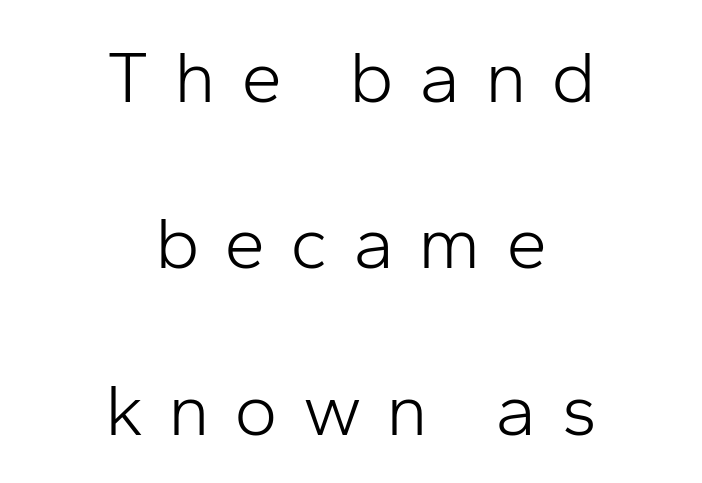
This reads as an unemphasized weight, regular at the heaviest. Does the type have serifs? No, each stem ends abruptly. The setting favours the middle, as headings and verse often do. These lines are rendered in a variable-pitch font. You can tell it's not italic because the verticals are truly vertical.
